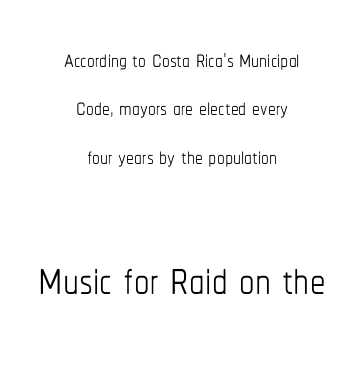
Q: Is the text bold? A: No.
Q: Is the text italic (slanted)? A: No, it is upright.
Q: Is the text underlined? A: No.
Q: How is the paragraph aligned? A: Centered.
Q: Is the spacing between letters normal or unusually wide? A: Normal.
Q: Is the spacing between lines tight, normal or loose? A: Normal.
Q: Which block of text is set in a larger size, the first (top) or the second (bottom)? A: The second (bottom) one.
Q: Width (condensed, normal, or wide)? A: Condensed.
Q: Stroke contrast? A: Low.
Q: x-height? A: Medium.
Q: Monospaced? A: No.
